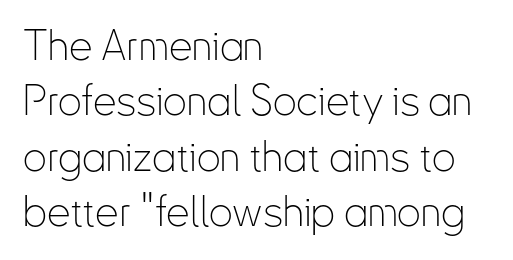
The image shows 42 px thin, condensed sans-serif type, upright; set left-aligned, normal line spacing (1.32x), normal letter spacing, not underlined; low stroke contrast and a small x-height.
